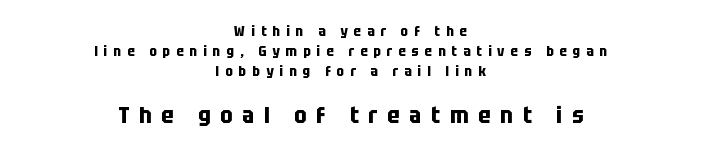
Q: Is the text bold? A: Yes.
Q: Is the text italic (slanted)? A: No, it is upright.
Q: Is the text underlined? A: No.
Q: How is the paragraph aligned? A: Centered.
Q: Is the spacing between letters normal or unusually wide? A: Unusually wide.
Q: Is the spacing between lines tight, normal or loose? A: Normal.
Q: Which block of text is set in a larger size, the first (top) or the second (bottom)? A: The second (bottom) one.
